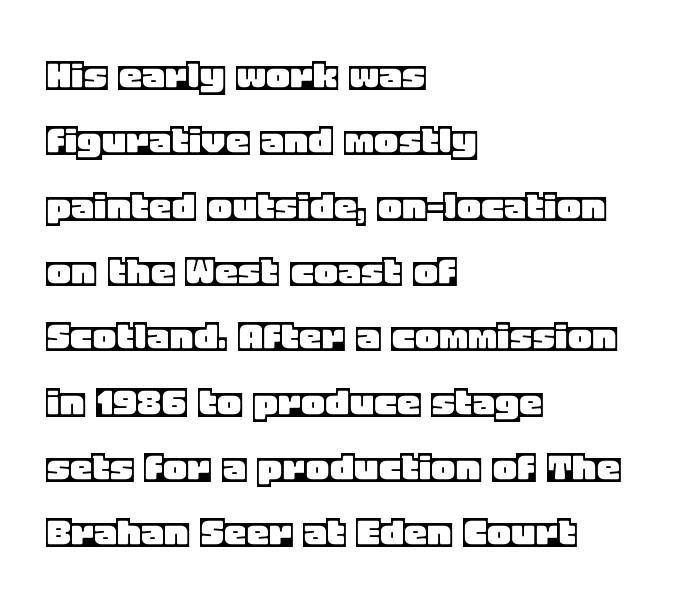
The image shows 46 px text type, upright; set left-aligned, normal line spacing (1.42x), normal letter spacing, not underlined; a large x-height.
